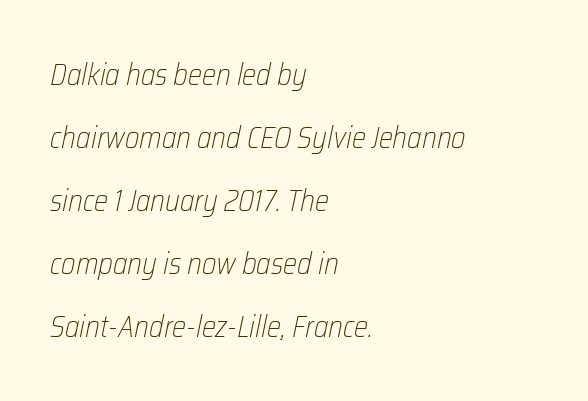
{"italic": "yes", "lean": "right", "slant_degrees": 12, "bold": "no", "weight": "light", "width": "condensed", "stroke_contrast": "low", "x_height": "medium", "monospaced": "no", "underline": "no", "align": "left", "line_spacing": "loose", "line_spacing_ratio": 2.1, "letter_spacing": "normal", "letter_spacing_em": 0.0, "glyph_px": 30}
